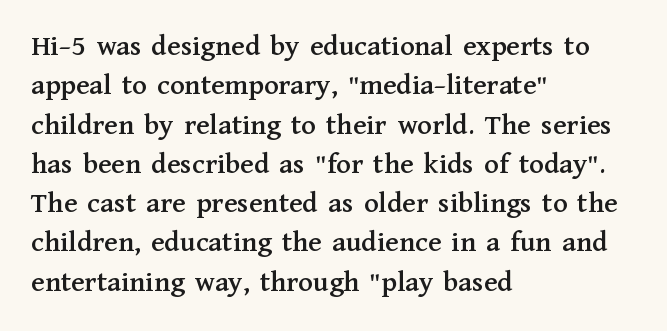
{"serif": "yes", "italic": "no", "width": "normal", "stroke_contrast": "medium", "x_height": "medium", "monospaced": "no", "underline": "no", "align": "left", "line_spacing": "normal", "line_spacing_ratio": 1.31, "letter_spacing": "normal", "letter_spacing_em": 0.0, "glyph_px": 30}
